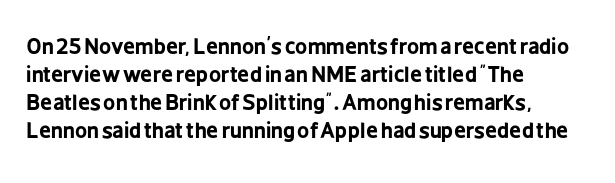
{"italic": "no", "bold": "yes", "underline": "no", "align": "left", "line_spacing": "normal", "line_spacing_ratio": 1.33, "letter_spacing": "normal", "letter_spacing_em": 0.0, "glyph_px": 21}
